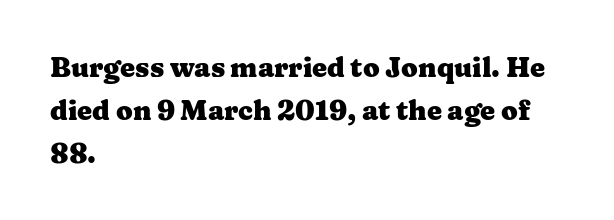
{"italic": "no", "bold": "yes", "underline": "no", "align": "left", "line_spacing": "normal", "line_spacing_ratio": 1.59, "letter_spacing": "normal", "letter_spacing_em": 0.0, "glyph_px": 27}
